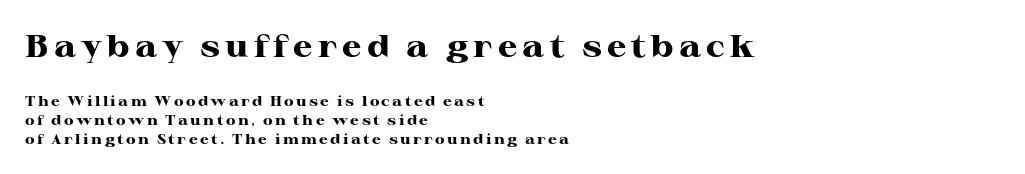
These lines are rendered in a variable-pitch font. The rendering shrinks the type as you move from the upper chunk to the lower. The compositor pushed each line to the left boundary. As a designer I'd log this as weight 700, bold. This sample keeps an unexceptional amount of space between lines.
